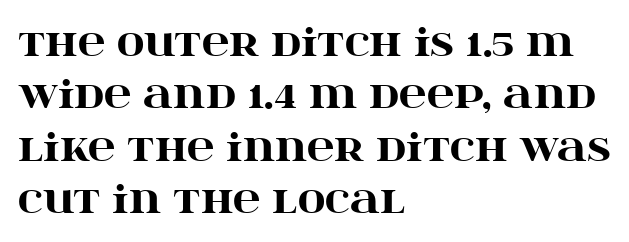
Q: Is the text bold? A: Yes.
Q: Is the text italic (slanted)? A: No, it is upright.
Q: Is the typeface a serif or a sans-serif typeface? A: Serif.
Q: Is the text underlined? A: No.
Q: How is the paragraph aligned? A: Left-aligned.
Q: Is the spacing between letters normal or unusually wide? A: Normal.
Q: Is the spacing between lines tight, normal or loose? A: Normal.
Q: Width (condensed, normal, or wide)? A: Wide.
Q: Stroke contrast? A: High.
Q: x-height? A: Large.
Q: Monospaced? A: No.
